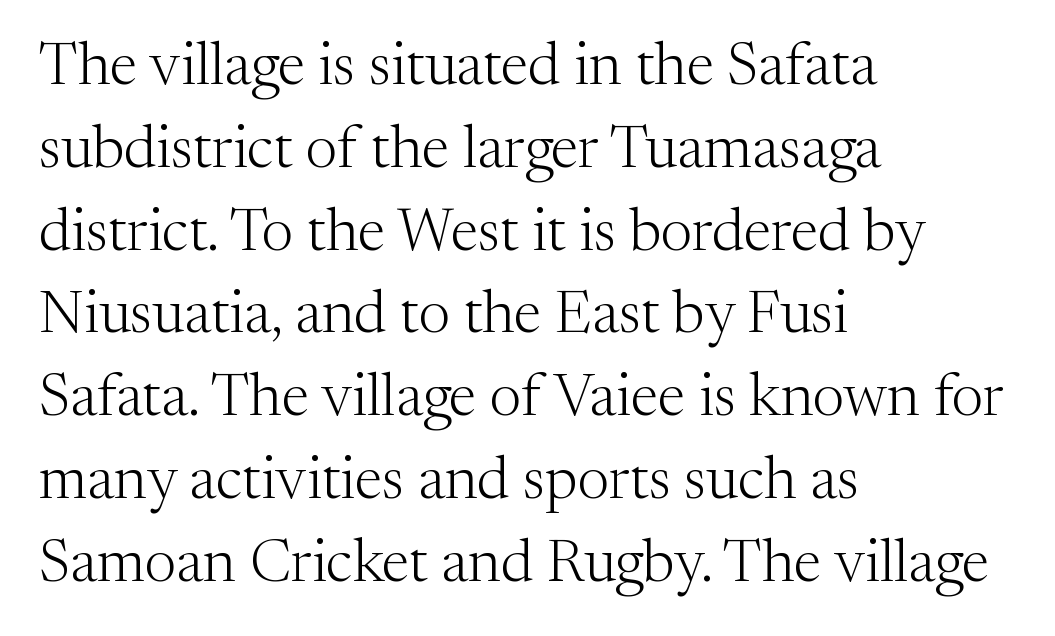
{"serif": "yes", "italic": "no", "bold": "no", "weight": "light", "width": "normal", "stroke_contrast": "medium", "x_height": "medium", "monospaced": "no", "underline": "no", "align": "left", "line_spacing": "normal", "line_spacing_ratio": 1.38, "letter_spacing": "normal", "letter_spacing_em": 0.0, "glyph_px": 60}
